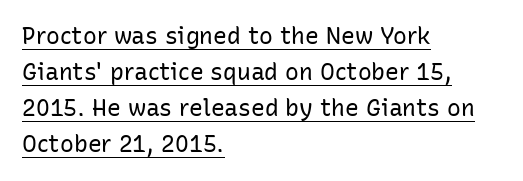
The rendering uses the underline text-decoration. Stems here are at most as thick as an everyday book face. The rag falls on the right side of this text block. Ascenders rise straight up at ninety degrees.
